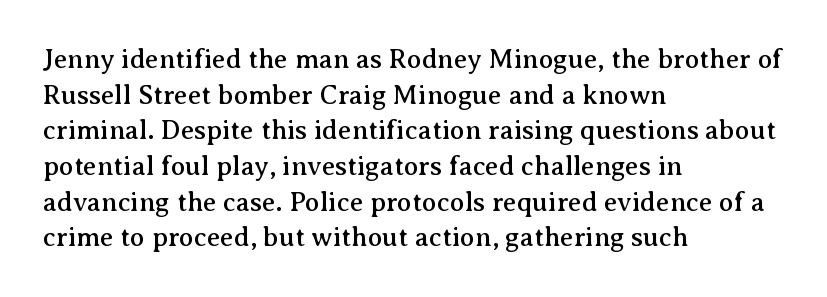
The image shows 27 px text type, upright; set left-aligned, normal line spacing (1.32x), normal letter spacing, not underlined.
